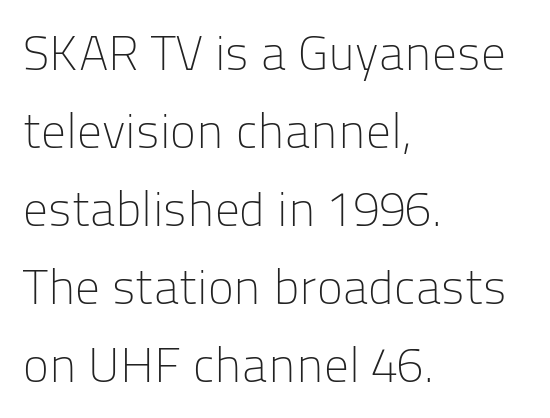
{"serif": "no", "italic": "no", "bold": "no", "weight": "light", "width": "normal", "stroke_contrast": "low", "x_height": "medium", "monospaced": "no", "underline": "no", "align": "left", "line_spacing": "normal", "line_spacing_ratio": 1.59, "letter_spacing": "normal", "letter_spacing_em": 0.0, "glyph_px": 49}
